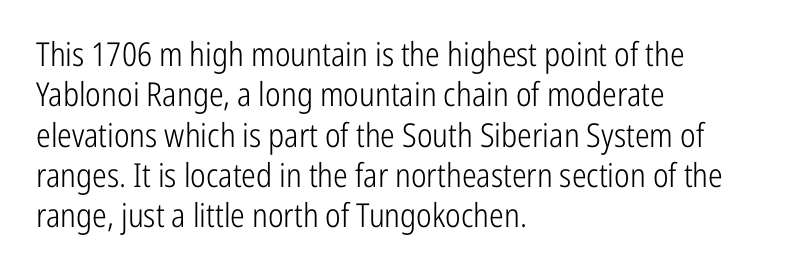
{"serif": "no", "italic": "no", "bold": "no", "weight": "light", "width": "condensed", "stroke_contrast": "low", "x_height": "medium", "monospaced": "no", "underline": "no", "align": "left", "line_spacing_ratio": 1.22, "letter_spacing": "normal", "letter_spacing_em": 0.0, "glyph_px": 33}
